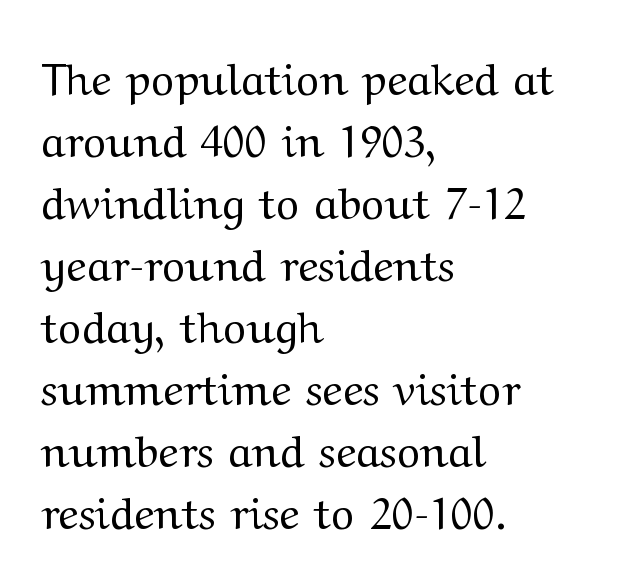
The image shows 44 px regular-weight, wide serif type, upright; set left-aligned, normal line spacing (1.41x), normal letter spacing, not underlined; medium stroke contrast and a medium x-height.
